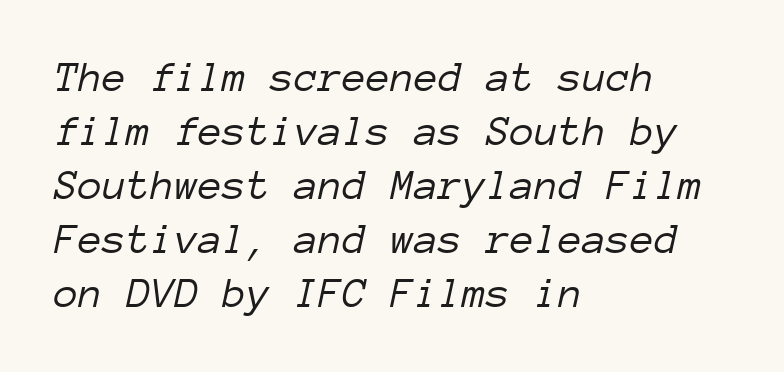
{"italic": "yes", "lean": "right", "slant_degrees": 12, "bold": "no", "weight": "light", "width": "normal", "stroke_contrast": "low", "x_height": "medium", "monospaced": "yes", "underline": "no", "align": "left", "line_spacing_ratio": 1.23, "letter_spacing": "normal", "letter_spacing_em": 0.0, "glyph_px": 44}
